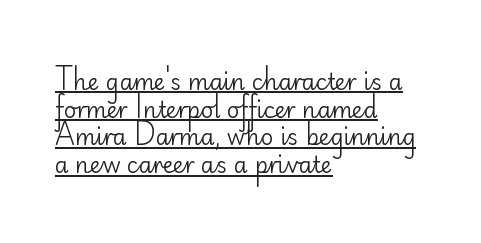
Notice how the passage keeps a crisp vertical edge on the left only. Rendered with straight, roman letterforms. Students, observe the line beneath the letters — that is underlining. In terms of leading, this rendering sits right in the middle. Stroke mass is kept to a normal reading level or below.
